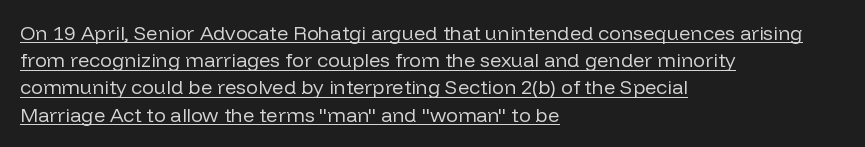
Q: Is the text bold? A: No.
Q: Is the text italic (slanted)? A: No, it is upright.
Q: Is the text underlined? A: Yes.
Q: How is the paragraph aligned? A: Left-aligned.
Q: Is the spacing between letters normal or unusually wide? A: Normal.
Q: Is the spacing between lines tight, normal or loose? A: Normal.
